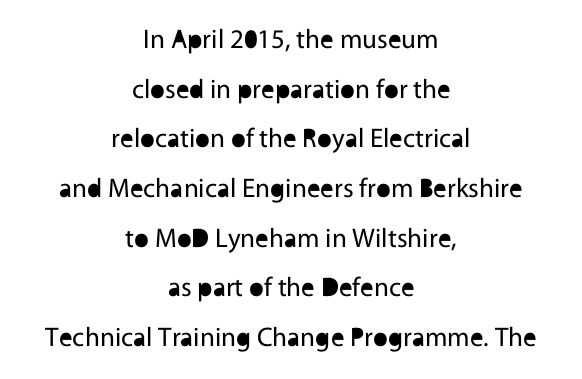
Q: Is the text bold? A: No.
Q: Is the text italic (slanted)? A: No, it is upright.
Q: Is the text underlined? A: No.
Q: How is the paragraph aligned? A: Centered.
Q: Is the spacing between letters normal or unusually wide? A: Normal.
